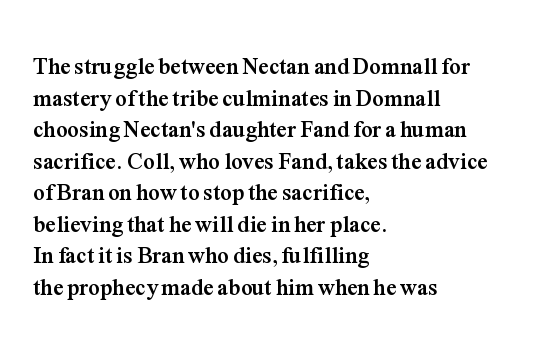
{"italic": "no", "bold": "yes", "underline": "no", "align": "left", "line_spacing": "normal", "line_spacing_ratio": 1.37, "letter_spacing": "normal", "letter_spacing_em": 0.0, "glyph_px": 23}
